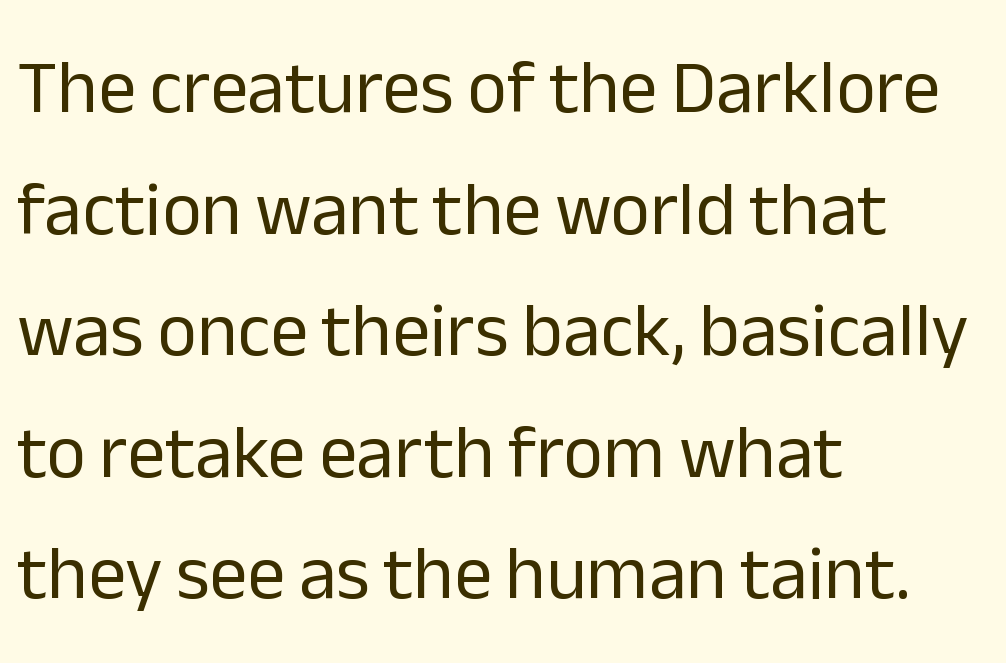
{"serif": "no", "italic": "no", "bold": "no", "weight": "regular", "width": "normal", "stroke_contrast": "low", "x_height": "medium", "monospaced": "no", "underline": "no", "align": "left", "line_spacing": "normal", "line_spacing_ratio": 1.6, "letter_spacing": "normal", "letter_spacing_em": 0.0, "glyph_px": 76}
